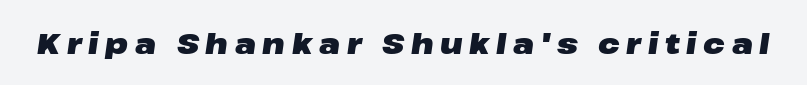
The image shows 29 px heavy, wide type, italic (leaning right); set unusually wide letter spacing (+0.23 em), not underlined; low stroke contrast and a medium x-height.
